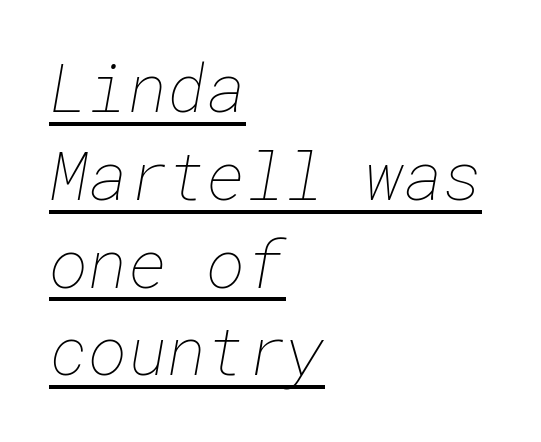
Letters have the restrained weight of plain body copy at most. Typeset ragged right — the left edge is the straight one. Glance below the letters and you will spot a drawn line. Tracking value appears to be zero — textbook default spacing. The rendering uses a moderate line-height, typical for paragraphs.
